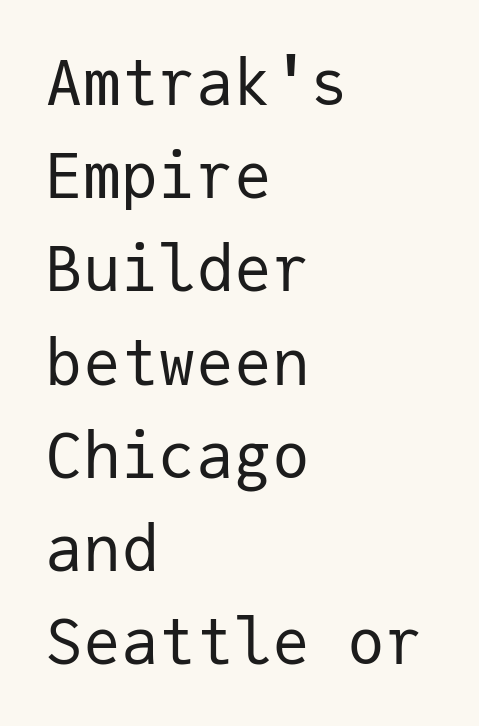
Q: Is the text bold? A: No.
Q: Is the text italic (slanted)? A: No, it is upright.
Q: Is the typeface a serif or a sans-serif typeface? A: Sans-serif.
Q: Is the text underlined? A: No.
Q: How is the paragraph aligned? A: Left-aligned.
Q: Is the spacing between letters normal or unusually wide? A: Normal.
Q: Is the spacing between lines tight, normal or loose? A: Normal.
Q: Width (condensed, normal, or wide)? A: Normal.
Q: Stroke contrast? A: Low.
Q: x-height? A: Medium.
Q: Monospaced? A: Yes.
